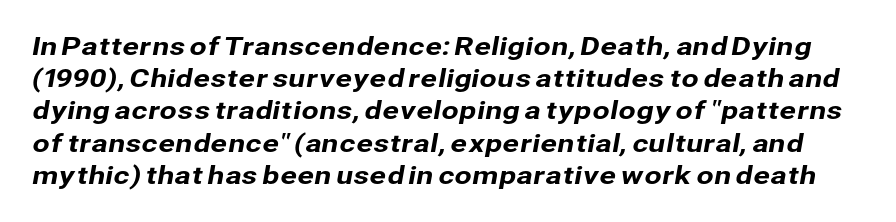
The image shows 25 px text type; set normal line spacing (1.29x), normal letter spacing, not underlined.
